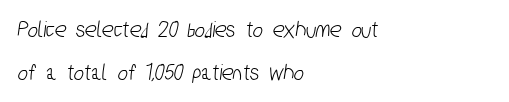
These lines stack with their left ends in a neat column. Beneath every word, the page is bare. Spacing between characters is what you'd get straight out of the box.
